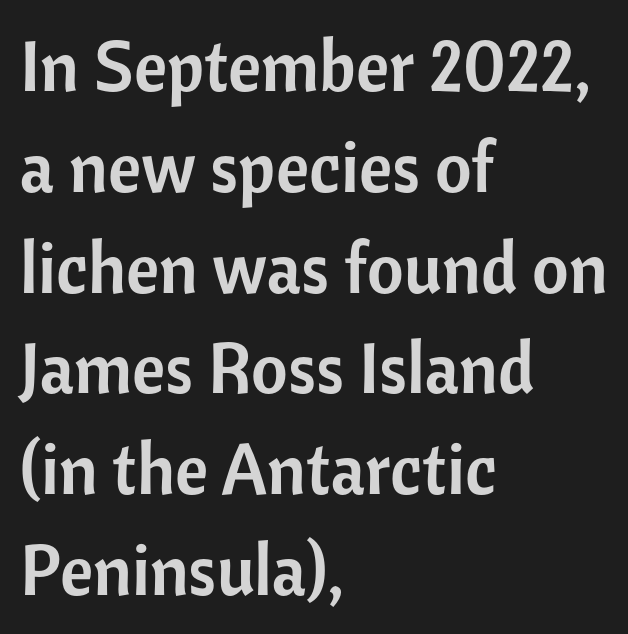
The image shows 71 px sans-serif type, upright; set left-aligned, normal line spacing (1.42x), normal letter spacing, not underlined; low stroke contrast and a medium x-height.
